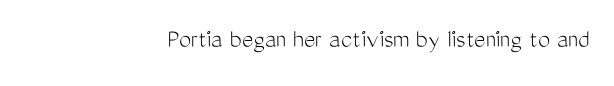
The image shows 27 px text type, upright; set right-aligned, normal letter spacing, not underlined.
